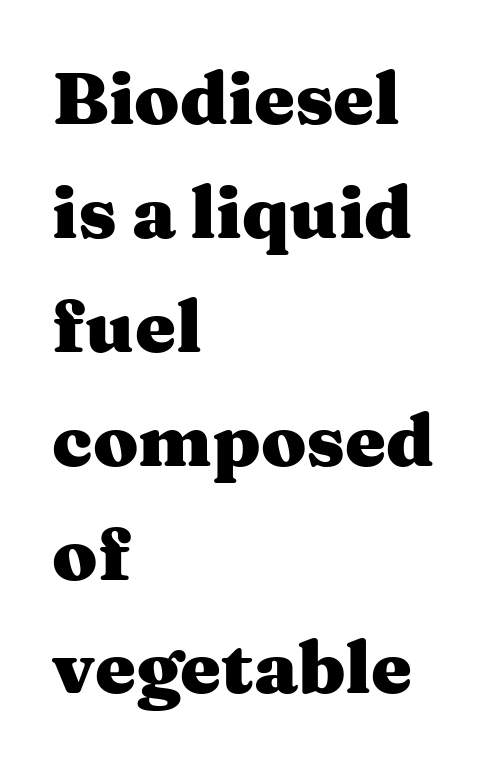
Q: Is the text bold? A: Yes.
Q: Is the text italic (slanted)? A: No, it is upright.
Q: Is the typeface a serif or a sans-serif typeface? A: Serif.
Q: Is the text underlined? A: No.
Q: How is the paragraph aligned? A: Left-aligned.
Q: Is the spacing between letters normal or unusually wide? A: Normal.
Q: Is the spacing between lines tight, normal or loose? A: Normal.
Q: Width (condensed, normal, or wide)? A: Wide.
Q: Stroke contrast? A: Medium.
Q: x-height? A: Medium.
Q: Monospaced? A: No.
